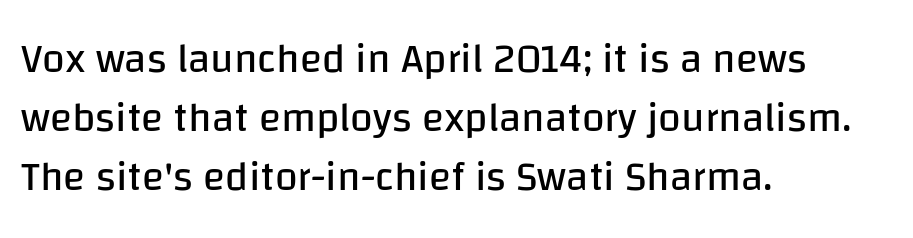
{"serif": "no", "italic": "no", "bold": "no", "weight": "regular", "width": "normal", "stroke_contrast": "low", "x_height": "large", "monospaced": "no", "underline": "no", "align": "left", "line_spacing": "normal", "line_spacing_ratio": 1.44, "letter_spacing": "normal", "letter_spacing_em": 0.0, "glyph_px": 41}
